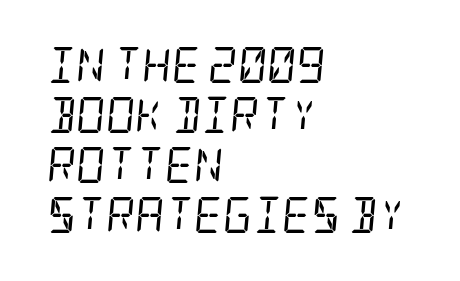
Honestly, the row spacing looks completely unremarkable. The glyphs are unaccompanied by any horizontal stroke below them. The weight would be labelled regular, book, light, or lighter still. A classic flush-left, rag-right setting is used for this passage.
